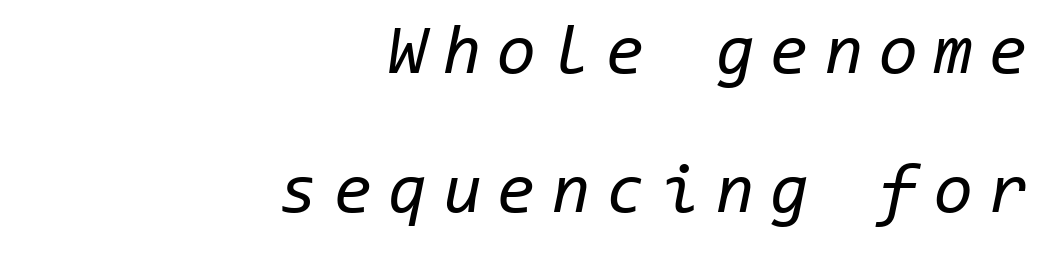
The image shows 70 px regular-weight type, italic (leaning right), monospaced; set right-aligned, loose line spacing (1.99x), unusually wide letter spacing (+0.23 em), not underlined; low stroke contrast and a medium x-height.
